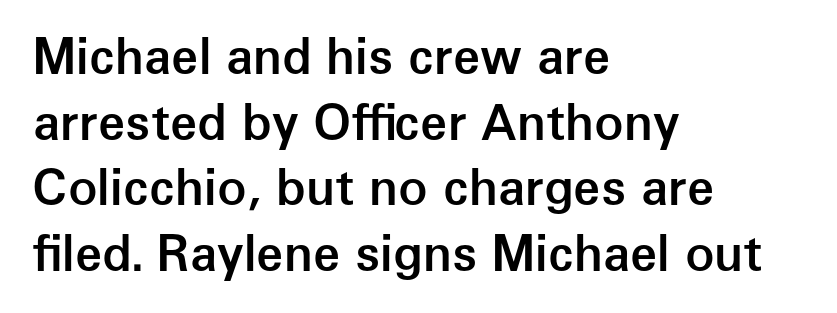
Q: Is the text bold? A: Semi-bold.
Q: Is the text italic (slanted)? A: No, it is upright.
Q: Is the typeface a serif or a sans-serif typeface? A: Sans-serif.
Q: Is the text underlined? A: No.
Q: How is the paragraph aligned? A: Left-aligned.
Q: Is the spacing between letters normal or unusually wide? A: Normal.
Q: Is the spacing between lines tight, normal or loose? A: Normal.
Q: Width (condensed, normal, or wide)? A: Normal.
Q: Stroke contrast? A: Low.
Q: x-height? A: Medium.
Q: Monospaced? A: No.
